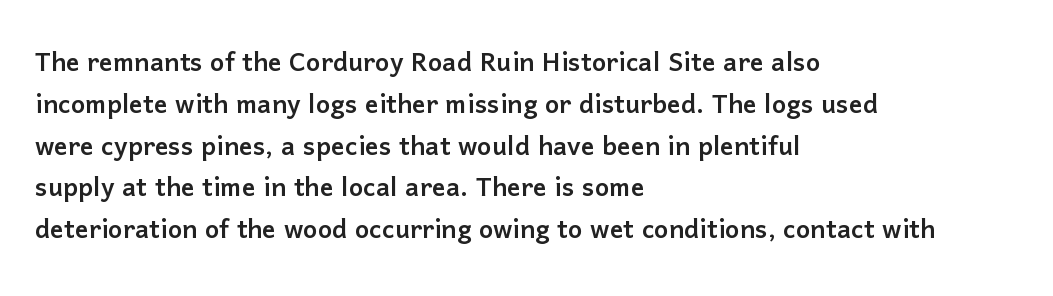
Is this a fixed-width face? No — the glyphs have proportional, varying widths. Serifs: no, the terminals of the letterforms are clean. Inter-character spacing is left at the font's built-in metrics. Designer's note — italics off, roman on.
